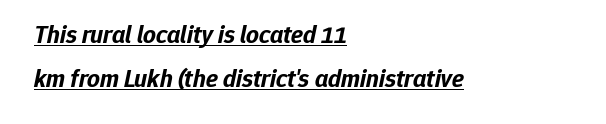
Casual observation: everything's shoved over to the left. Slanted lettering throughout. These lines carry a lot of weight — the face is fully bold. What stands out about the letter spacing? Nothing — it is the standard amount.
